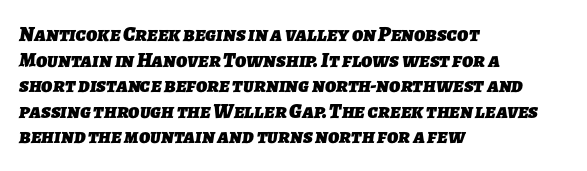
Does extra space separate the letters? No, they use regular spacing. The rendering anchors every line to the left-hand side. The baseline area is clear. Heavy-handed strokes throughout: this text is bold.
